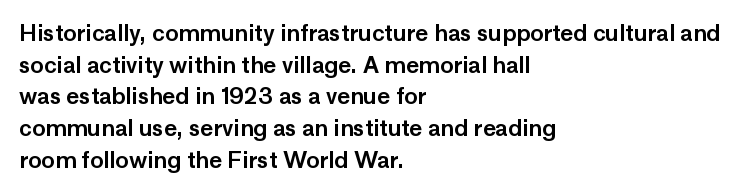
Q: Is the text italic (slanted)? A: No, it is upright.
Q: Is the text underlined? A: No.
Q: How is the paragraph aligned? A: Left-aligned.
Q: Is the spacing between letters normal or unusually wide? A: Normal.
Q: Is the spacing between lines tight, normal or loose? A: Normal.
